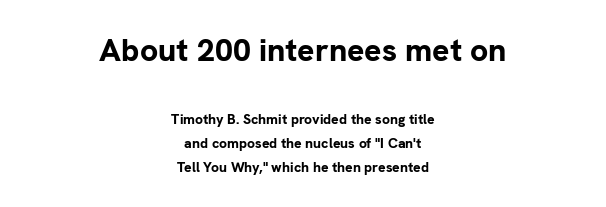
The image shows 32 px bold sans-serif type, upright; set centered, line spacing 1.73x, normal letter spacing, not underlined; the first (top) block is 2.29x larger; low stroke contrast and a medium x-height.
